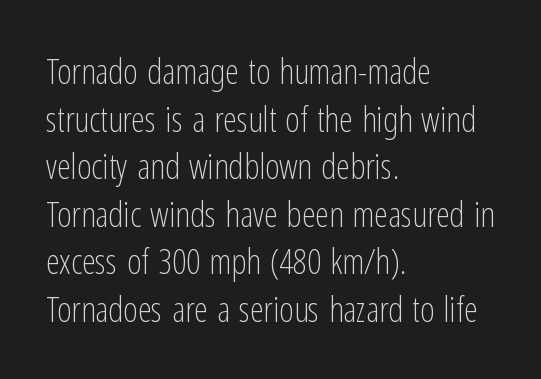
The letters advance in unequal steps, a hallmark of proportional type. Rows of type keep a routine distance in the vertical direction. Caption: multi-line text, flush left, ragged right. Examine the stroke ends and you'll find no serifs.
